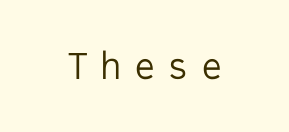
The image shows 36 px regular-weight sans-serif type, upright, monospaced; set unusually wide letter spacing (+0.33 em), not underlined; low stroke contrast and a medium x-height.
